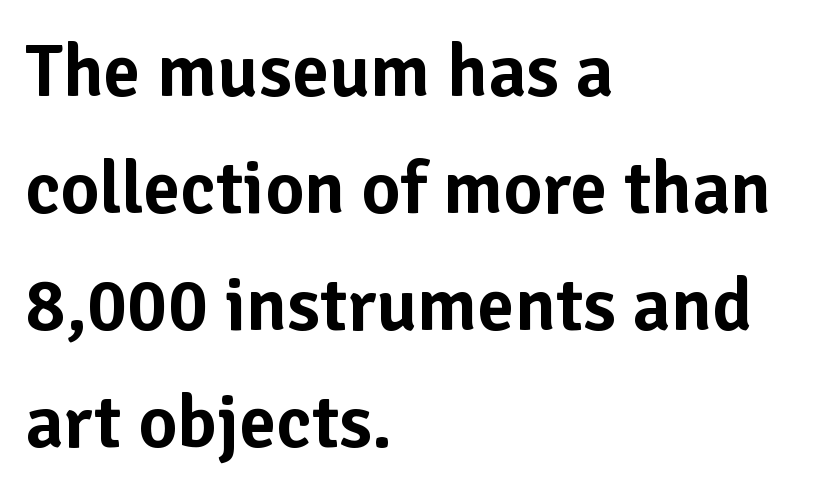
{"serif": "no", "italic": "no", "width": "normal", "stroke_contrast": "low", "x_height": "medium", "monospaced": "no", "underline": "no", "align": "left", "line_spacing": "normal", "line_spacing_ratio": 1.56, "letter_spacing": "normal", "letter_spacing_em": 0.0, "glyph_px": 75}
